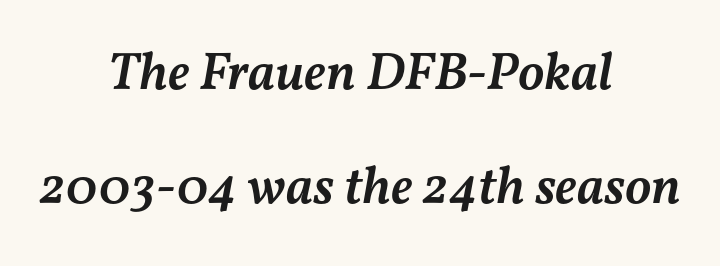
{"italic": "yes", "lean": "right", "slant_degrees": 11, "bold": "semi", "weight": "semibold", "width": "normal", "stroke_contrast": "medium", "x_height": "medium", "monospaced": "no", "underline": "no", "align": "center", "line_spacing": "loose", "line_spacing_ratio": 2.16, "letter_spacing": "normal", "letter_spacing_em": 0.0, "glyph_px": 53}
